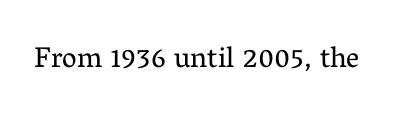
Quick note: underline off. The rendering keeps characters at their native spacing. Weight: not bold — regular or lighter. A typesetter would label this face a serif. Quick note: not italic, upright. Note the varied advance widths — an 'i' is clearly narrower than an 'm'.
